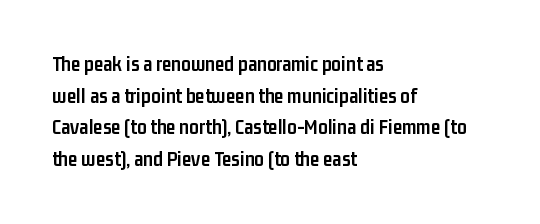
The image shows 21 px bold type, upright; set left-aligned, normal line spacing (1.51x), normal letter spacing, not underlined.
